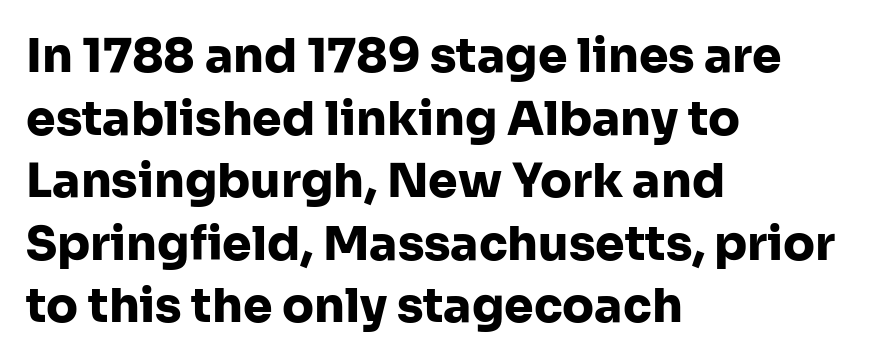
Q: Is the text bold? A: Yes.
Q: Is the text italic (slanted)? A: No, it is upright.
Q: Is the typeface a serif or a sans-serif typeface? A: Sans-serif.
Q: Is the text underlined? A: No.
Q: How is the paragraph aligned? A: Left-aligned.
Q: Is the spacing between letters normal or unusually wide? A: Normal.
Q: Is the spacing between lines tight, normal or loose? A: Normal.
Q: Width (condensed, normal, or wide)? A: Normal.
Q: Stroke contrast? A: Low.
Q: x-height? A: Medium.
Q: Monospaced? A: No.
